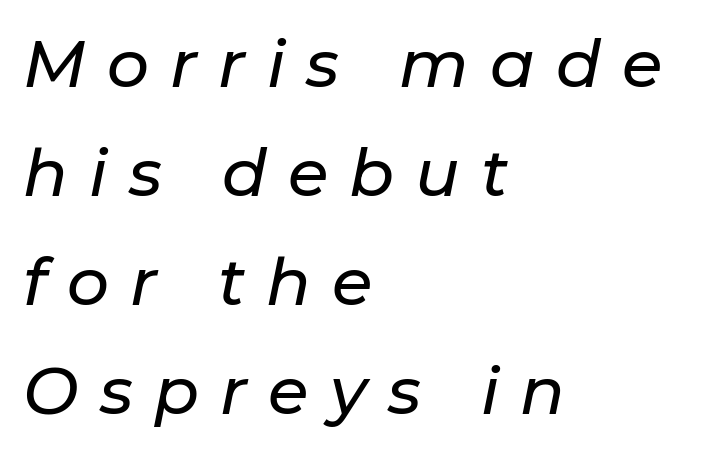
One glance says typical: line gaps are just what's usual. This sample uses an oblique cut, with every glyph tilted off the vertical. The passage shown is typed in a proportional face where columns would drift. Casual observation: everything's shoved over to the left. A typesetter would call this heavily tracked-out type. Honestly, there is no underline to notice here at all.
